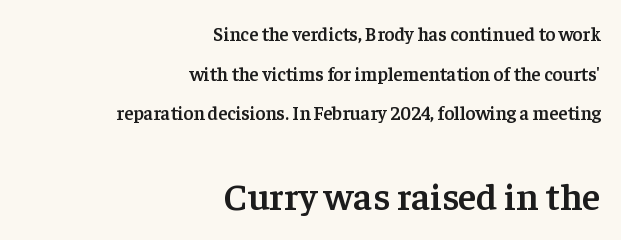
Upright lettering throughout. Caption: standard tracking, unaltered. Quick note: interline space is abundant. Character widths vary here, with narrow letters taking less room than wide ones. Line endings align vertically; line beginnings do not. The typeface chosen for these lines features serifs.
